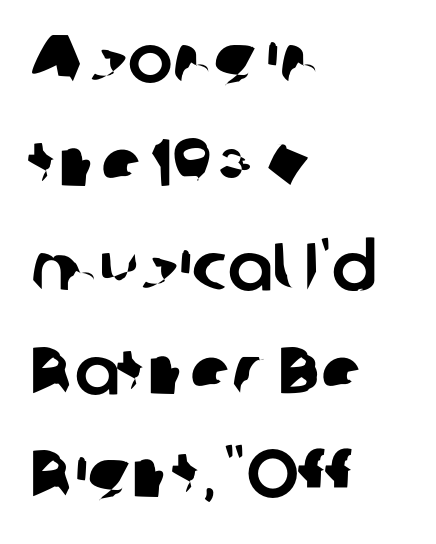
These lines are set flush left with a ragged right edge. Glyph-to-glyph distance matches everyday printed text. The glyphs are unaccompanied by any horizontal stroke below them. Varying glyph widths throughout — classic text-font behaviour. The passage shown stacks its lines at a standard gap.
